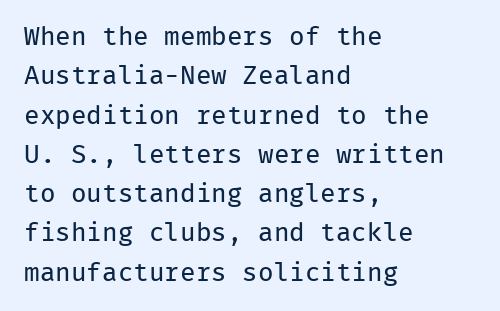
{"italic": "no", "bold": "no", "underline": "no", "align": "left", "line_spacing": "normal", "line_spacing_ratio": 1.51, "letter_spacing": "normal", "letter_spacing_em": 0.0, "glyph_px": 26}
